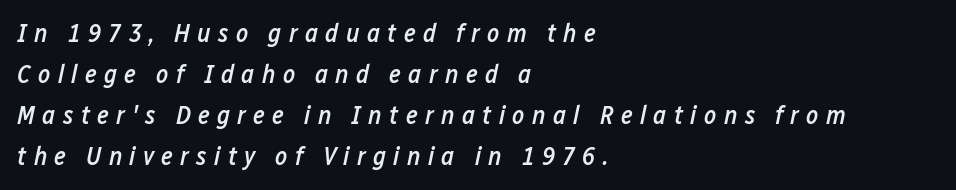
{"italic": "yes", "lean": "right", "slant_degrees": 12, "bold": "semi", "underline": "no", "align": "left", "line_spacing": "normal", "line_spacing_ratio": 1.58, "letter_spacing": "wide", "letter_spacing_em": 0.28, "glyph_px": 26}
